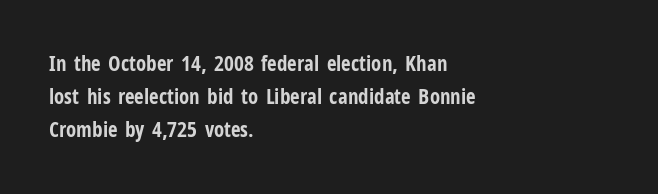
The image shows 21 px bold type, upright; set left-aligned, normal line spacing (1.58x), normal letter spacing, not underlined.
